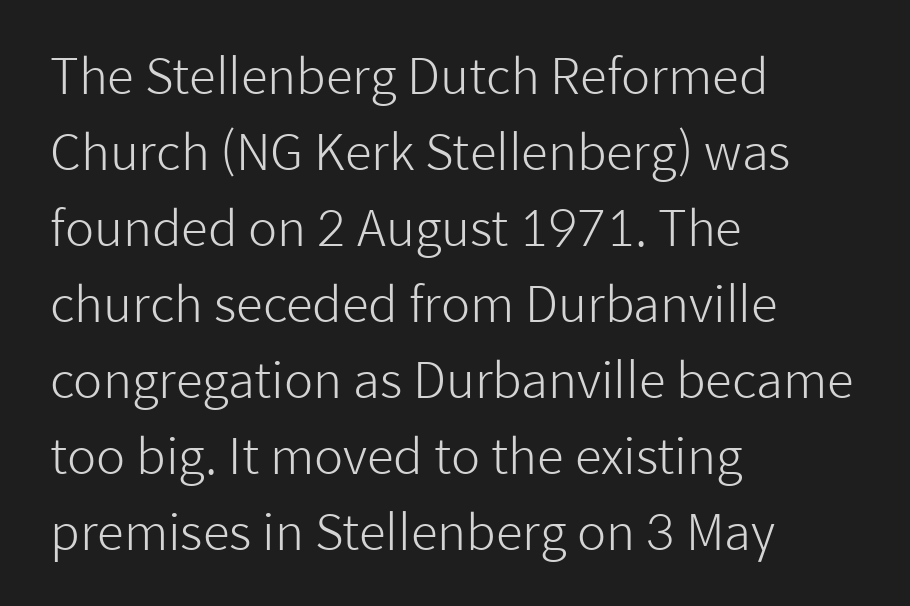
Q: Is the text bold? A: No.
Q: Is the text italic (slanted)? A: No, it is upright.
Q: Is the typeface a serif or a sans-serif typeface? A: Sans-serif.
Q: Is the text underlined? A: No.
Q: How is the paragraph aligned? A: Left-aligned.
Q: Is the spacing between letters normal or unusually wide? A: Normal.
Q: Is the spacing between lines tight, normal or loose? A: Normal.
Q: Width (condensed, normal, or wide)? A: Normal.
Q: Stroke contrast? A: Low.
Q: x-height? A: Medium.
Q: Monospaced? A: No.
